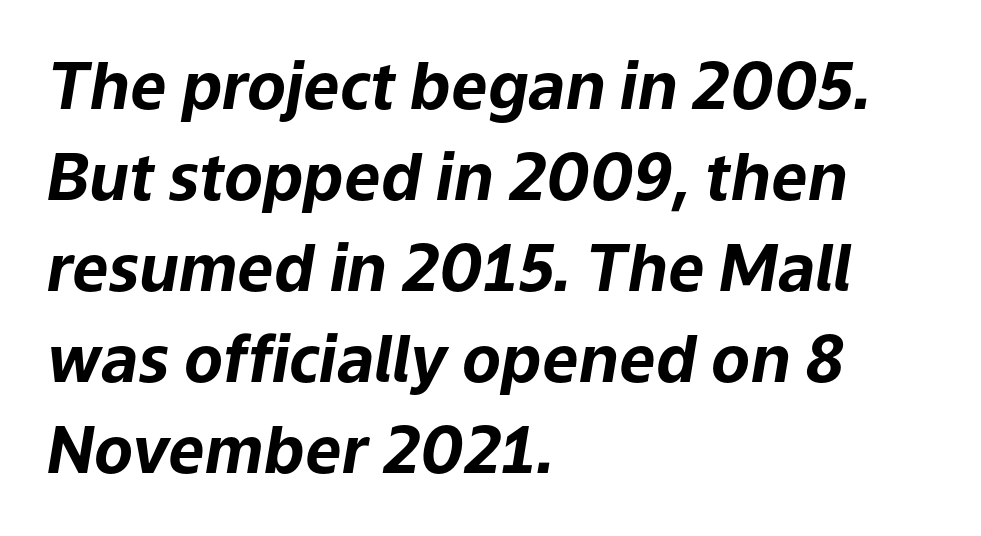
The image shows 64 px bold type, italic (leaning right); set left-aligned, normal line spacing (1.42x), normal letter spacing, not underlined; low stroke contrast and a medium x-height.
